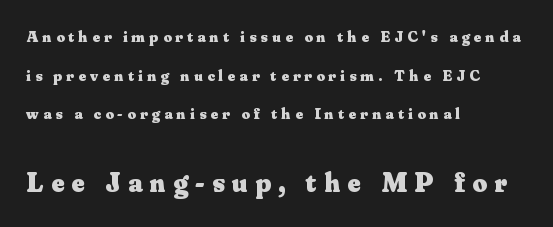
Q: Is the text bold? A: Yes.
Q: Is the text italic (slanted)? A: No, it is upright.
Q: Is the typeface a serif or a sans-serif typeface? A: Serif.
Q: Is the text underlined? A: No.
Q: How is the paragraph aligned? A: Left-aligned.
Q: Is the spacing between letters normal or unusually wide? A: Unusually wide.
Q: Is the spacing between lines tight, normal or loose? A: Loose.
Q: Which block of text is set in a larger size, the first (top) or the second (bottom)? A: The second (bottom) one.
Q: Width (condensed, normal, or wide)? A: Normal.
Q: Stroke contrast? A: Medium.
Q: x-height? A: Small.
Q: Monospaced? A: No.
